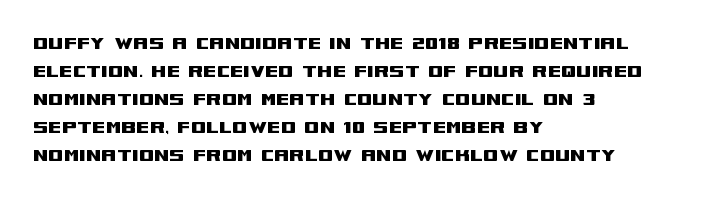
Q: Is the text italic (slanted)? A: No, it is upright.
Q: Is the text underlined? A: No.
Q: How is the paragraph aligned? A: Left-aligned.
Q: Is the spacing between letters normal or unusually wide? A: Normal.
Q: Is the spacing between lines tight, normal or loose? A: Normal.
